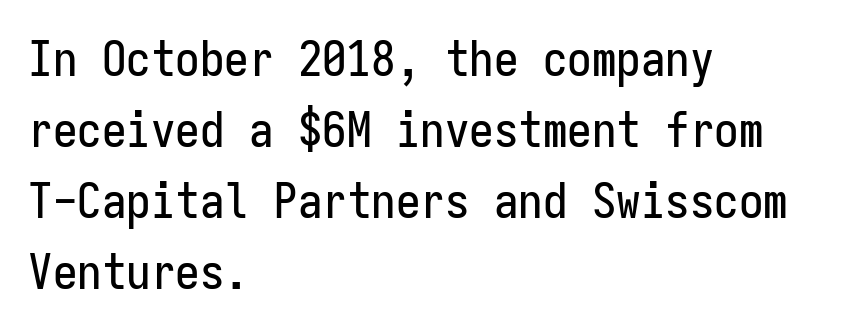
{"serif": "no", "italic": "no", "width": "condensed", "stroke_contrast": "low", "x_height": "medium", "monospaced": "yes", "underline": "no", "align": "left", "line_spacing": "normal", "line_spacing_ratio": 1.45, "letter_spacing": "normal", "letter_spacing_em": 0.0, "glyph_px": 49}
